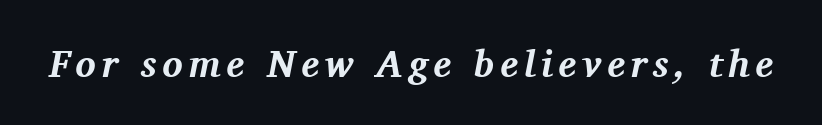
Q: Is the text bold? A: Yes.
Q: Is the text italic (slanted)? A: Yes, it leans right by about 11 degrees.
Q: Is the typeface a serif or a sans-serif typeface? A: Serif.
Q: Is the text underlined? A: No.
Q: Width (condensed, normal, or wide)? A: Normal.
Q: Stroke contrast? A: Medium.
Q: x-height? A: Medium.
Q: Monospaced? A: No.
